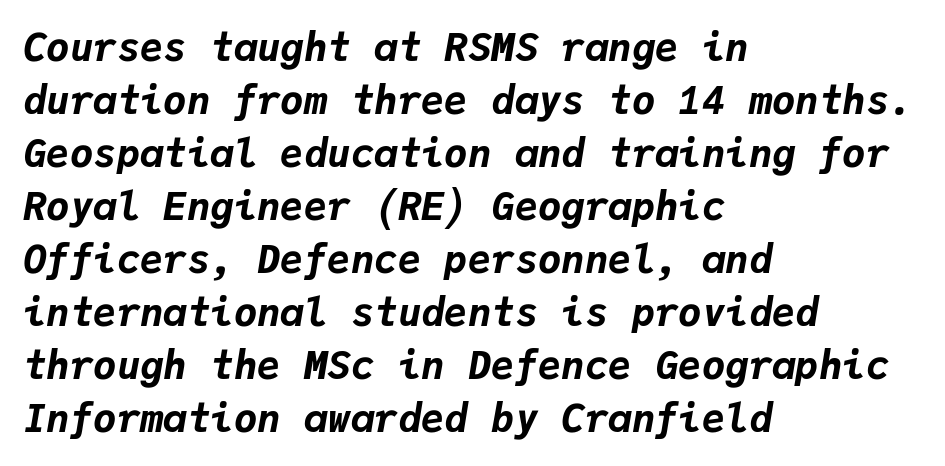
{"italic": "yes", "lean": "right", "slant_degrees": 9, "bold": "yes", "weight": "bold", "width": "normal", "stroke_contrast": "low", "x_height": "medium", "monospaced": "yes", "underline": "no", "align": "left", "line_spacing": "normal", "line_spacing_ratio": 1.36, "letter_spacing": "normal", "letter_spacing_em": 0.0, "glyph_px": 39}
